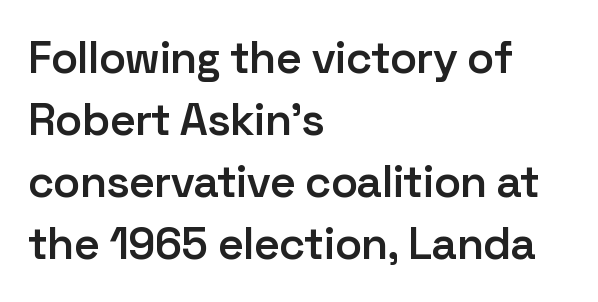
Q: Is the text bold? A: Semi-bold.
Q: Is the text italic (slanted)? A: No, it is upright.
Q: Is the typeface a serif or a sans-serif typeface? A: Sans-serif.
Q: Is the text underlined? A: No.
Q: How is the paragraph aligned? A: Left-aligned.
Q: Is the spacing between letters normal or unusually wide? A: Normal.
Q: Is the spacing between lines tight, normal or loose? A: Normal.
Q: Width (condensed, normal, or wide)? A: Normal.
Q: Stroke contrast? A: Low.
Q: x-height? A: Medium.
Q: Monospaced? A: No.
